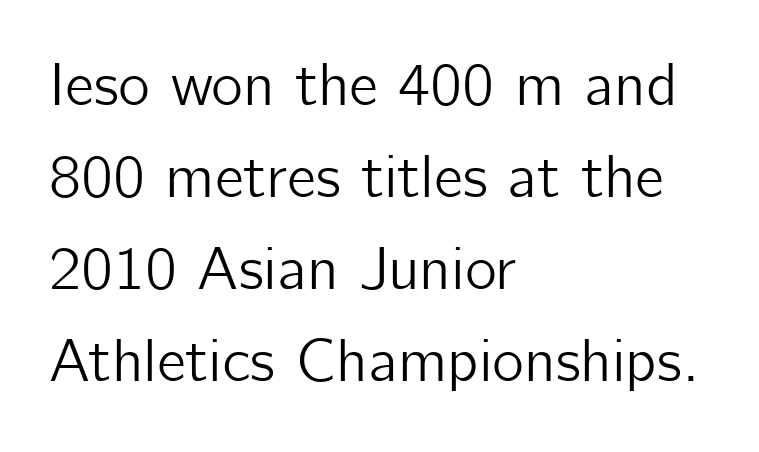
The glyphs are unaccompanied by any horizontal stroke below them. Which margin do the lines hug? The left one — the right edge is uneven. Note the varied advance widths — an 'i' is clearly narrower than an 'm'. No extra tracking has been applied to these lines. Observe the absence of serifs on each vertical stroke in this sample.
